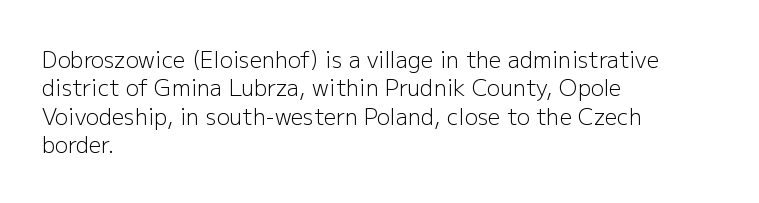
The image shows 22 px text type, upright; set left-aligned, normal line spacing (1.29x), normal letter spacing, not underlined.
